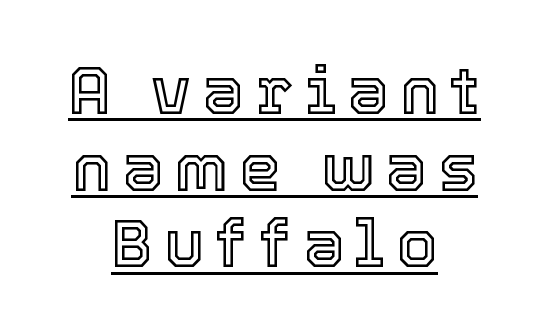
Q: Is the text italic (slanted)? A: No, it is upright.
Q: Is the text underlined? A: Yes.
Q: How is the paragraph aligned? A: Centered.
Q: Width (condensed, normal, or wide)? A: Normal.
Q: x-height? A: Medium.
Q: Monospaced? A: No.
